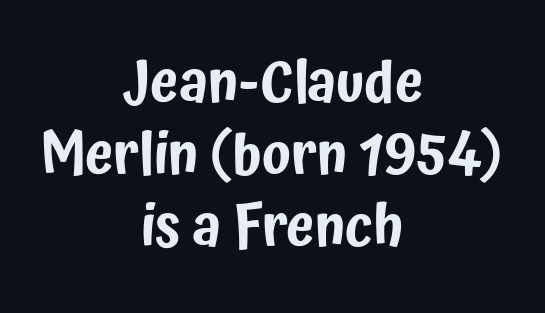
The image shows 57 px condensed sans-serif type, upright; set centered, normal line spacing (1.26x), normal letter spacing, not underlined; low stroke contrast and a medium x-height.
